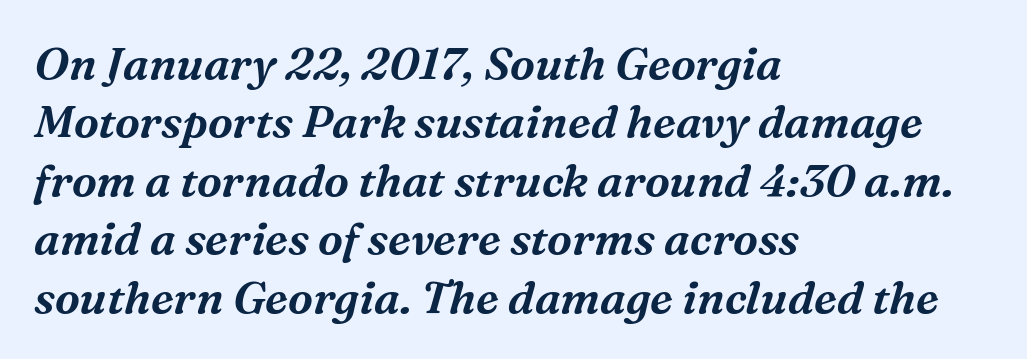
Q: Is the text italic (slanted)? A: Yes, it leans right by about 16 degrees.
Q: Is the typeface a serif or a sans-serif typeface? A: Serif.
Q: Is the text underlined? A: No.
Q: How is the paragraph aligned? A: Left-aligned.
Q: Is the spacing between letters normal or unusually wide? A: Normal.
Q: Is the spacing between lines tight, normal or loose? A: Normal.
Q: Width (condensed, normal, or wide)? A: Normal.
Q: Stroke contrast? A: Medium.
Q: x-height? A: Medium.
Q: Monospaced? A: No.
